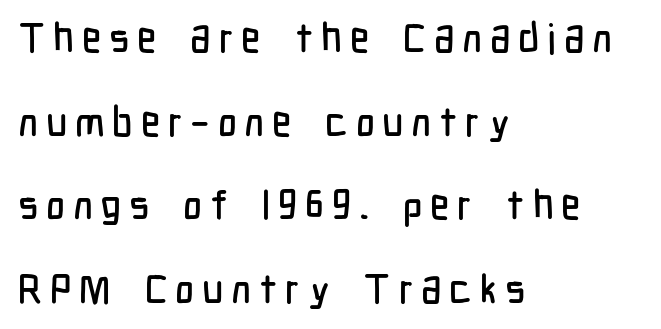
{"serif": "no", "italic": "no", "width": "condensed", "stroke_contrast": "low", "x_height": "medium", "monospaced": "no", "underline": "no", "align": "left", "line_spacing": "loose", "line_spacing_ratio": 2.04, "glyph_px": 41}
